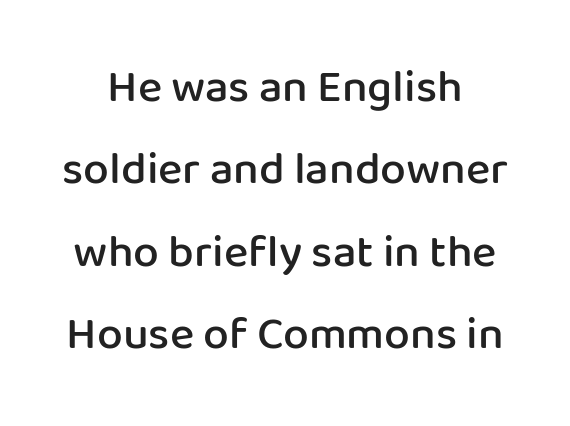
The image shows 46 px semibold sans-serif type, upright; set line spacing 1.79x, normal letter spacing, not underlined; low stroke contrast and a medium x-height.
